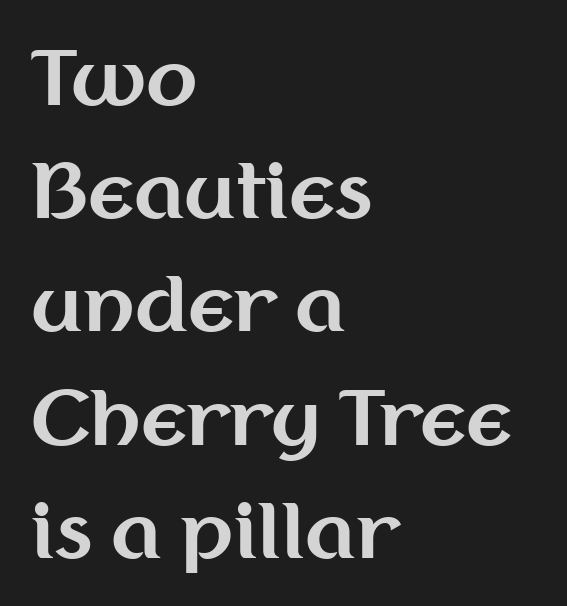
Q: Is the text bold? A: Yes.
Q: Is the text italic (slanted)? A: No, it is upright.
Q: Is the typeface a serif or a sans-serif typeface? A: Sans-serif.
Q: Is the text underlined? A: No.
Q: How is the paragraph aligned? A: Left-aligned.
Q: Is the spacing between letters normal or unusually wide? A: Normal.
Q: Is the spacing between lines tight, normal or loose? A: Normal.
Q: Width (condensed, normal, or wide)? A: Normal.
Q: Stroke contrast? A: Medium.
Q: x-height? A: Medium.
Q: Monospaced? A: No.
